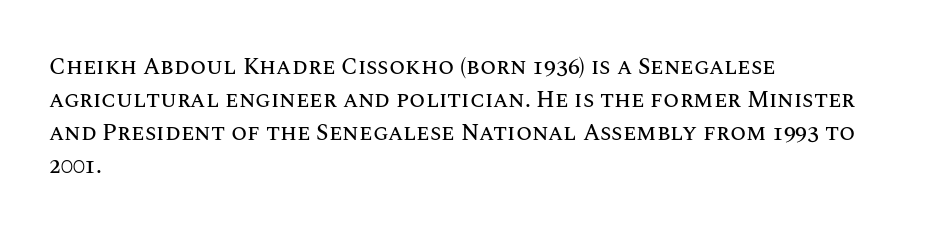
The block of text has a typical density, with ordinary space between rows. Tracking here is standard; glyphs follow each other at the usual distance. The strip under each line holds only bare page. The lettering holds an erect, upright posture throughout. Teacher's note: observe the even left margin — that is flush-left alignment.
